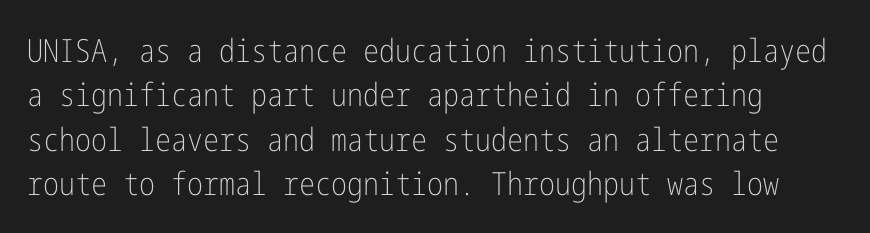
Q: Is the text bold? A: No.
Q: Is the text italic (slanted)? A: No, it is upright.
Q: Is the typeface a serif or a sans-serif typeface? A: Sans-serif.
Q: Is the text underlined? A: No.
Q: Is the spacing between letters normal or unusually wide? A: Normal.
Q: Is the spacing between lines tight, normal or loose? A: Normal.
Q: Width (condensed, normal, or wide)? A: Condensed.
Q: Stroke contrast? A: Low.
Q: x-height? A: Medium.
